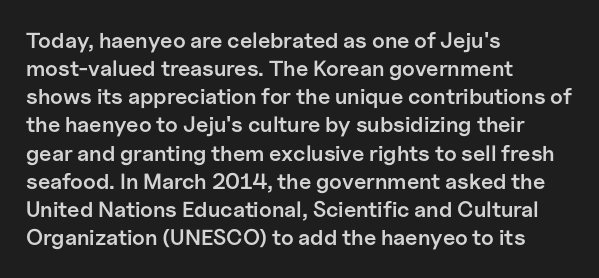
{"italic": "no", "bold": "semi", "underline": "no", "align": "left", "line_spacing": "normal", "line_spacing_ratio": 1.28, "letter_spacing": "normal", "letter_spacing_em": 0.0, "glyph_px": 22}
